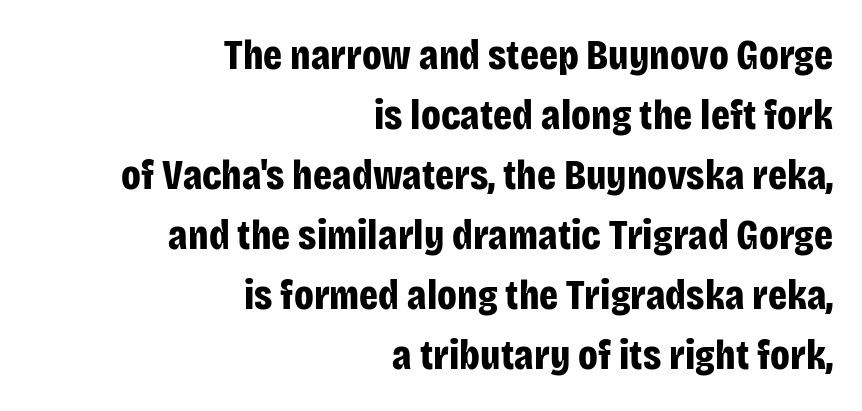
The image shows 42 px bold, condensed sans-serif type, upright; set right-aligned, normal line spacing (1.43x), normal letter spacing, not underlined; low stroke contrast and a large x-height.
